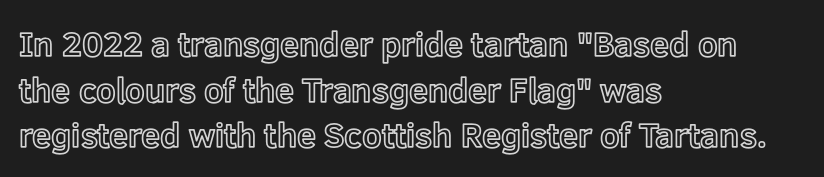
The image shows 34 px text type, upright; set left-aligned, normal line spacing (1.34x), normal letter spacing, not underlined; a medium x-height.
